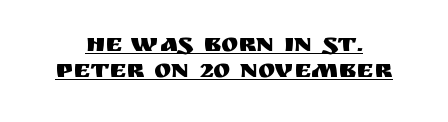
Q: Is the text italic (slanted)? A: No, it is upright.
Q: Is the text underlined? A: Yes.
Q: Is the spacing between letters normal or unusually wide? A: Normal.
Q: Is the spacing between lines tight, normal or loose? A: Tight.
